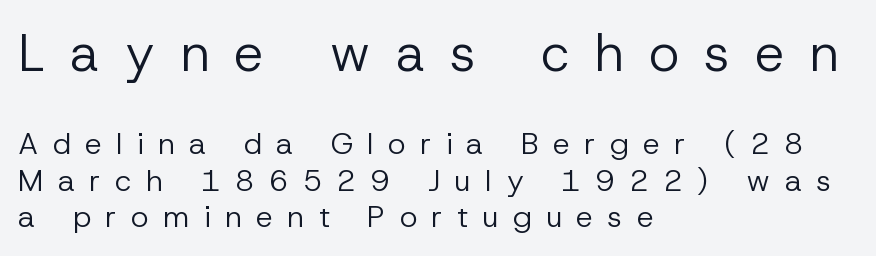
Honestly, the letter spacing is so wide it's the main thing you notice. The rendering anchors every line to the left-hand side. Does the lettering tilt? It doesn't — this is upright. The passage shown begins with its larger block and ends with its smaller one. Stroke terminals: plain, sans-serif.
